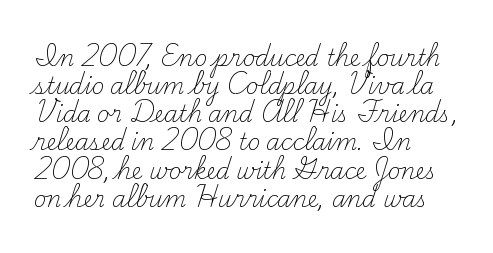
{"bold": "no", "underline": "no", "align": "left", "line_spacing": "normal", "line_spacing_ratio": 1.28, "letter_spacing": "normal", "letter_spacing_em": 0.0, "glyph_px": 22}
